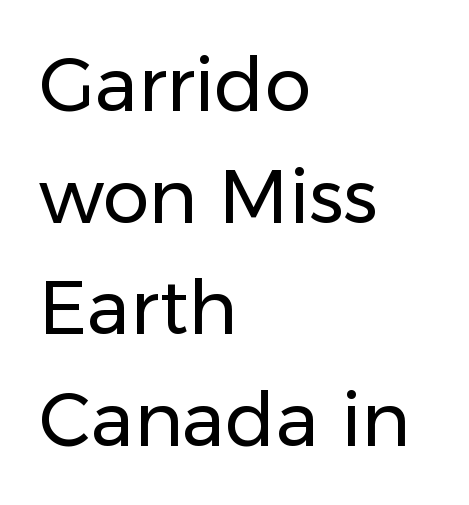
The image shows 74 px regular-weight sans-serif type, upright; set left-aligned, normal line spacing (1.51x), normal letter spacing, not underlined; low stroke contrast and a medium x-height.
